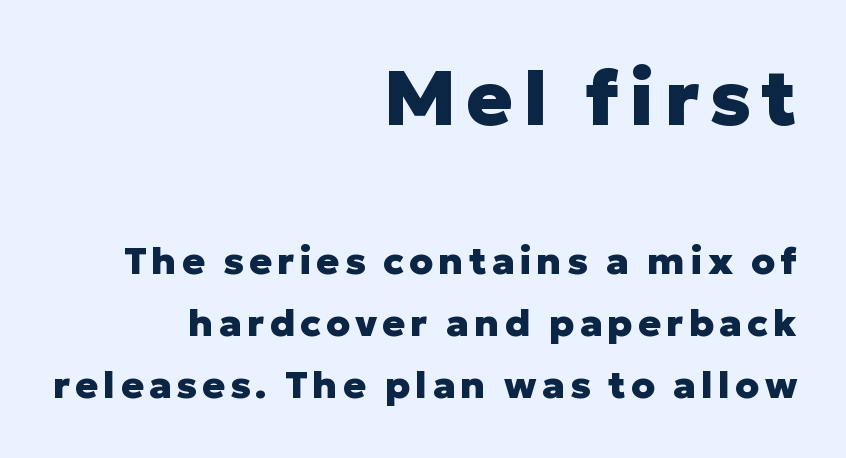
Q: Is the text bold? A: Yes.
Q: Is the text italic (slanted)? A: No, it is upright.
Q: Is the typeface a serif or a sans-serif typeface? A: Sans-serif.
Q: Is the text underlined? A: No.
Q: How is the paragraph aligned? A: Right-aligned.
Q: Is the spacing between lines tight, normal or loose? A: Normal.
Q: Which block of text is set in a larger size, the first (top) or the second (bottom)? A: The first (top) one.
Q: Width (condensed, normal, or wide)? A: Normal.
Q: Stroke contrast? A: Low.
Q: x-height? A: Medium.
Q: Monospaced? A: No.
